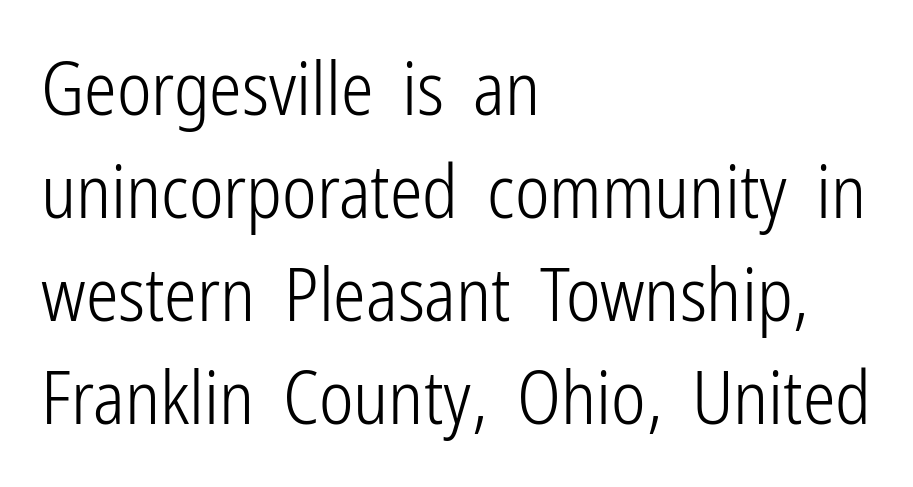
Students, observe: this is what conventionally led text looks like. These lines keep a tight, regular rhythm from letter to letter. Every character sits straight up, as roman type does. Layout note: lines flush left. Character widths vary here, with narrow letters taking less room than wide ones. Letters rest on an invisible, unmarked baseline.
